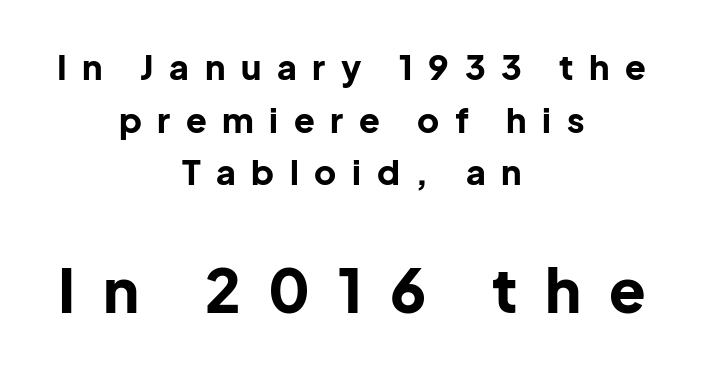
Q: Is the text bold? A: Yes.
Q: Is the text italic (slanted)? A: No, it is upright.
Q: Is the typeface a serif or a sans-serif typeface? A: Sans-serif.
Q: Is the text underlined? A: No.
Q: How is the paragraph aligned? A: Centered.
Q: Is the spacing between letters normal or unusually wide? A: Unusually wide.
Q: Is the spacing between lines tight, normal or loose? A: Normal.
Q: Which block of text is set in a larger size, the first (top) or the second (bottom)? A: The second (bottom) one.
Q: Width (condensed, normal, or wide)? A: Normal.
Q: Stroke contrast? A: Low.
Q: x-height? A: Medium.
Q: Monospaced? A: No.
